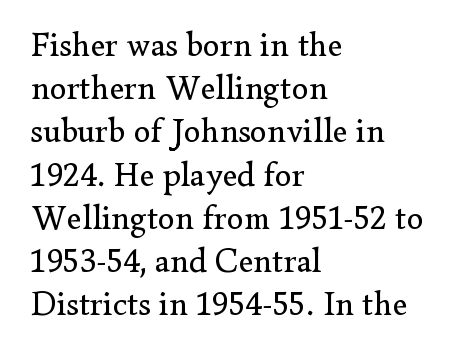
Clear beneath every line of the passage. The passage shown is typed in a proportional face where columns would drift. Regarding serifs, this sample has them. This is roman type, the default non-slanted kind.
